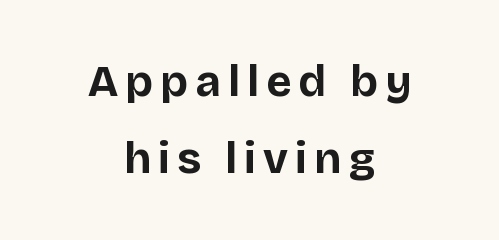
The face used here is a sans, in the tradition of grotesques and geometrics. Glance below the letters and you will spot only blank space. Posture: vertical. The paragraph shown floats in the horizontal middle.
